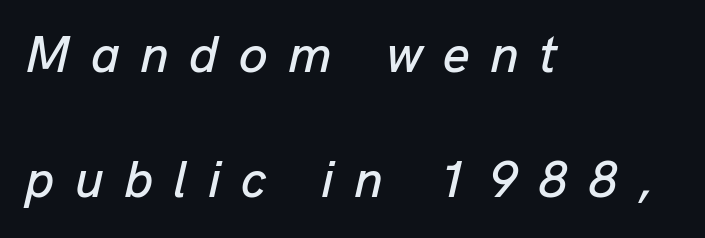
The image shows 52 px text type, italic (leaning right); set left-aligned, loose line spacing (2.4x), unusually wide letter spacing (+0.39 em), not underlined; low stroke contrast and a medium x-height.
